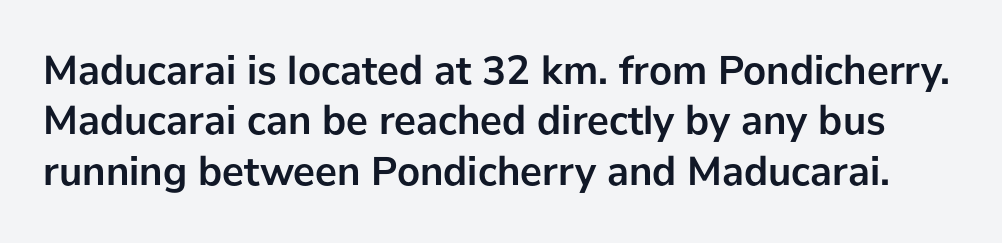
The image shows 41 px semibold sans-serif type, upright; set line spacing 1.23x, normal letter spacing, not underlined; low stroke contrast and a medium x-height.
